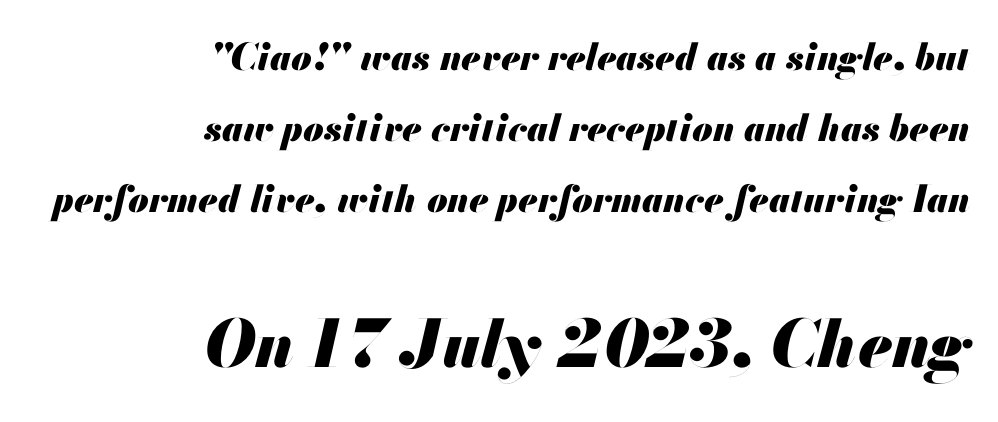
{"italic": "yes", "lean": "right", "slant_degrees": 13, "bold": "yes", "weight": "heavy", "width": "normal", "stroke_contrast": "medium", "x_height": "small", "monospaced": "no", "underline": "no", "align": "right", "line_spacing": "loose", "line_spacing_ratio": 1.92, "letter_spacing": "normal", "letter_spacing_em": 0.0, "larger_block": "second", "size_ratio": 1.76, "glyph_px": 65}
